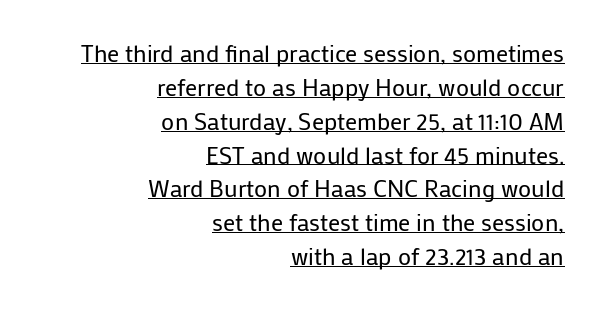
Students, observe the line beneath the letters — that is underlining. Tracking here is standard; glyphs follow each other at the usual distance. Weight: not bold — regular or lighter. The lines in this sample share a right terminus and differ only in where they begin. Italic: no, the glyphs are upright roman. Each new line begins a customary step beneath the previous one.
